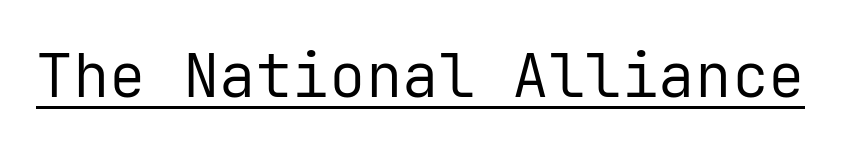
This is sans-serif lettering, the kind often seen on screens and signage. A light-to-regular cut is what we see here. Each letter, wide or thin by design, is forced into the same width here. A typesetter would call this zero additional tracking. Students, observe the line beneath the letters — that is underlining. It's the straight-up-and-down kind of type.
